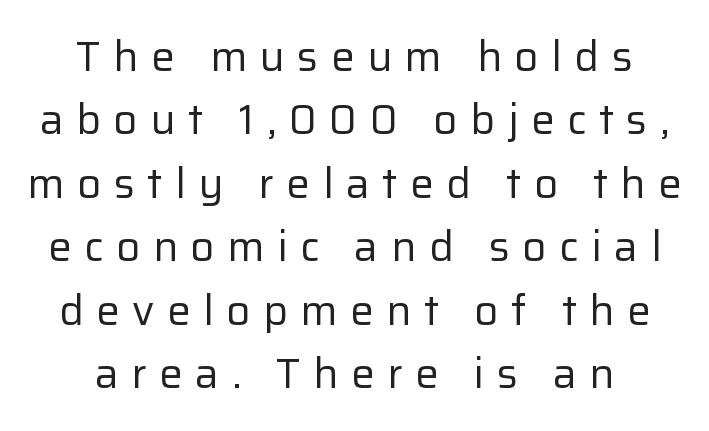
The image shows 42 px regular-weight sans-serif type, upright; set centered, normal line spacing (1.51x), unusually wide letter spacing (+0.3 em), not underlined; low stroke contrast and a medium x-height.
